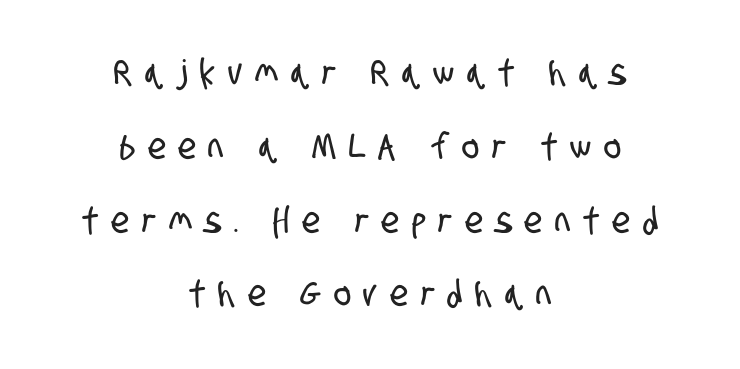
The typesetter chose a symmetrical, centered arrangement here. Looks like regular typesetting: each glyph gets only the width it needs. This block would shrink considerably if given ordinary leading; it's expanded now. Check under the words: just untouched page.
